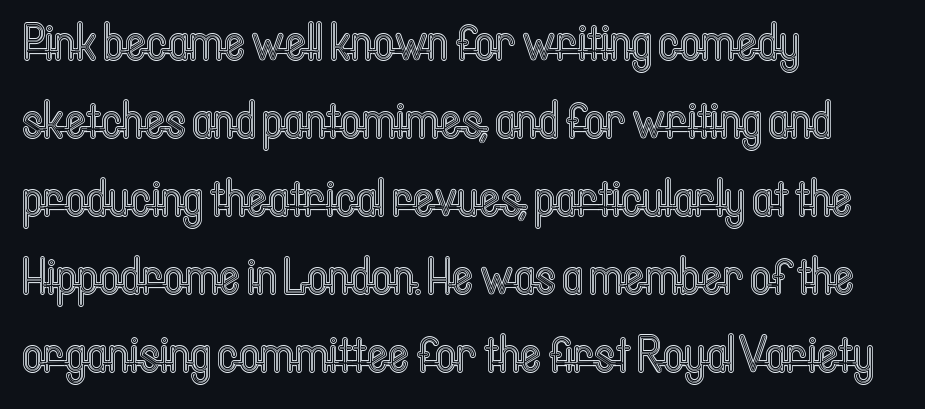
The image shows 51 px condensed type, upright; set left-aligned, normal line spacing (1.53x), normal letter spacing, not underlined; a medium x-height.
